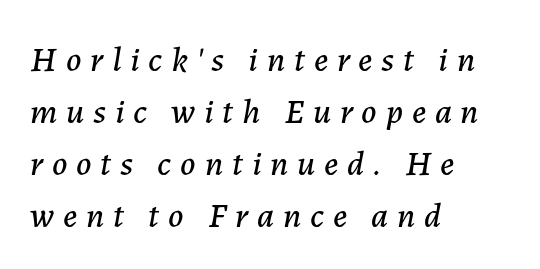
The image shows 35 px text type, italic (leaning right); set left-aligned, normal line spacing (1.49x), unusually wide letter spacing (+0.25 em), not underlined; low stroke contrast and a medium x-height.
